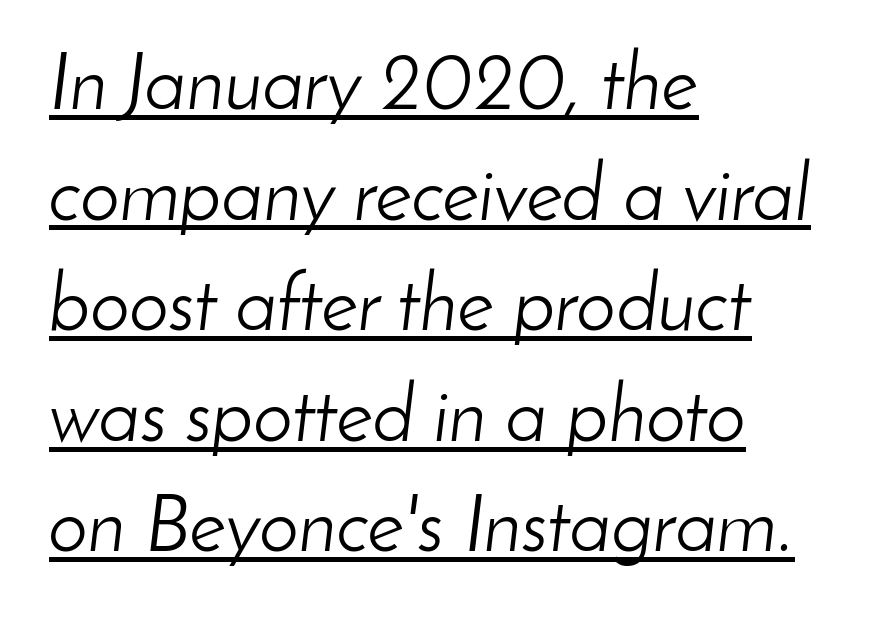
{"italic": "yes", "lean": "right", "slant_degrees": 8, "bold": "no", "weight": "light", "width": "normal", "stroke_contrast": "low", "x_height": "small", "monospaced": "no", "underline": "yes", "align": "left", "line_spacing": "normal", "line_spacing_ratio": 1.4, "letter_spacing": "normal", "letter_spacing_em": 0.0, "glyph_px": 79}
